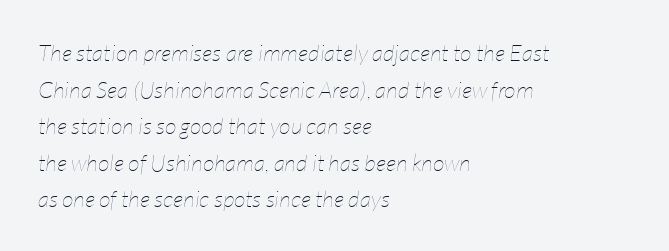
The image shows 23 px text type, italic (leaning right); set left-aligned, normal line spacing (1.59x), normal letter spacing, not underlined.
